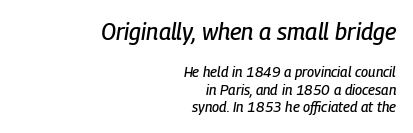
The composition opens big and finishes small. Compared with a flush-left layout, this one pins lines to the opposite, right side. The typography opts for an oblique posture over an upright one. The horizontal fit of the characters is conventional and even.
